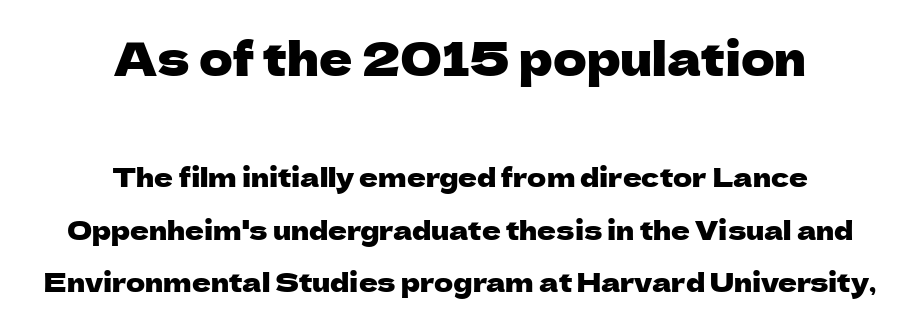
This rendering features lettering with no underline. The horizontal fit of the characters is conventional and even. The space between consecutive lines is lavish. Posture: straight, roman, zero tilt. The face used here appears at its bigger size in the upper chunk. One-word summary of the alignment: center.
